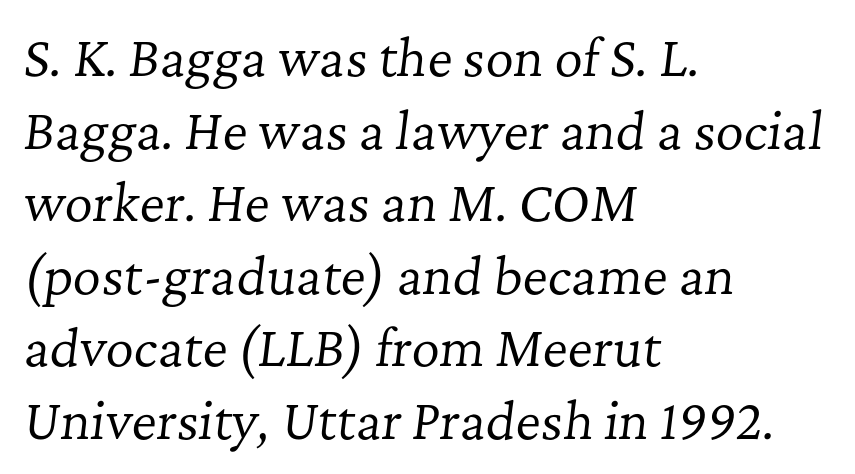
{"serif": "yes", "italic": "yes", "lean": "right", "slant_degrees": 7, "bold": "no", "weight": "regular", "width": "normal", "stroke_contrast": "low", "x_height": "medium", "monospaced": "no", "underline": "no", "align": "left", "line_spacing": "normal", "line_spacing_ratio": 1.48, "letter_spacing": "normal", "letter_spacing_em": 0.0, "glyph_px": 49}
